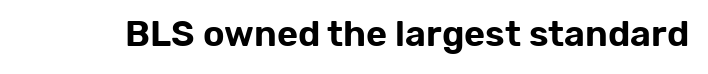
The image shows 36 px sans-serif type, upright; set normal letter spacing, not underlined; low stroke contrast and a medium x-height.
